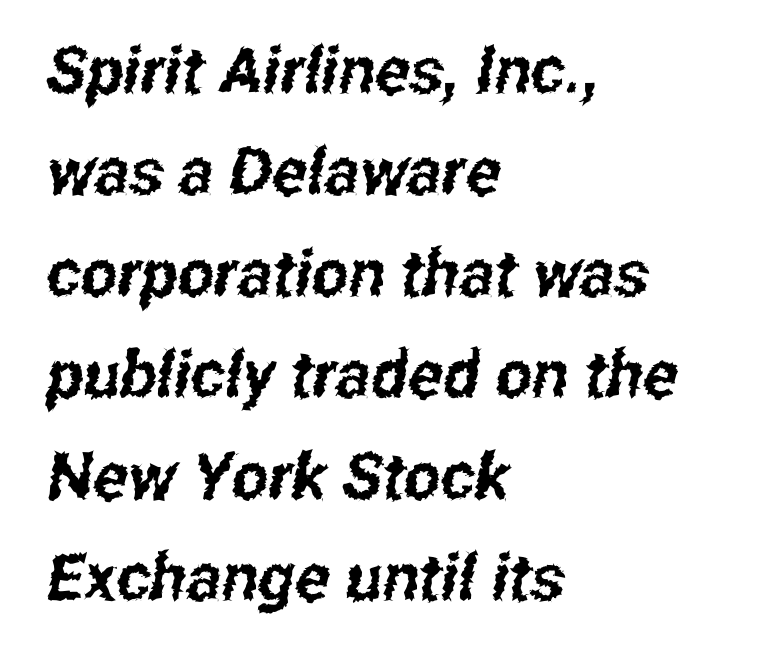
The image shows 65 px condensed sans-serif type; set left-aligned, normal line spacing (1.56x), normal letter spacing, not underlined; low stroke contrast and a medium x-height.
